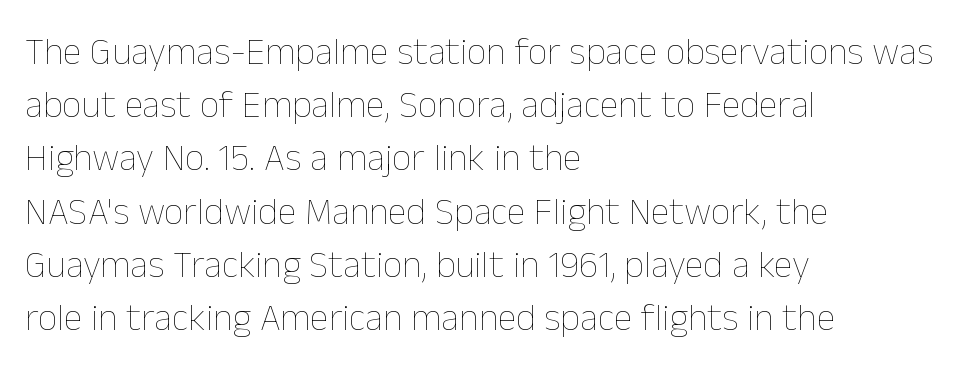
The image shows 38 px thin type, upright; set left-aligned, normal line spacing (1.4x), normal letter spacing, not underlined; low stroke contrast and a medium x-height.
